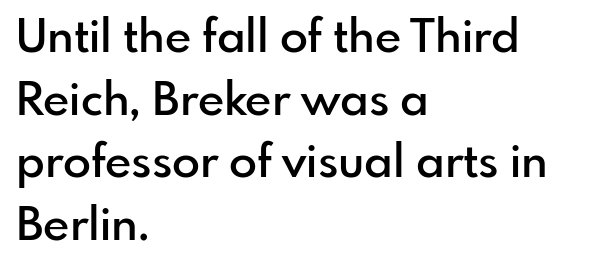
Q: Is the text bold? A: Semi-bold.
Q: Is the text italic (slanted)? A: No, it is upright.
Q: Is the typeface a serif or a sans-serif typeface? A: Sans-serif.
Q: Is the text underlined? A: No.
Q: How is the paragraph aligned? A: Left-aligned.
Q: Is the spacing between letters normal or unusually wide? A: Normal.
Q: Is the spacing between lines tight, normal or loose? A: Normal.
Q: Width (condensed, normal, or wide)? A: Normal.
Q: Stroke contrast? A: Low.
Q: x-height? A: Small.
Q: Monospaced? A: No.
